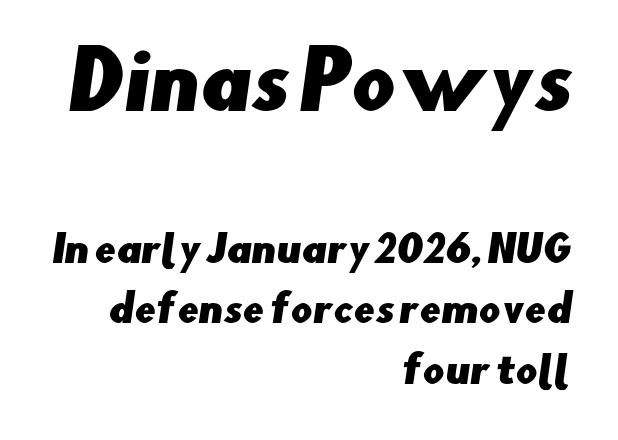
The image shows 77 px sans-serif type; set right-aligned, normal line spacing (1.59x), normal letter spacing, not underlined; the first (top) block is 2.03x larger; low stroke contrast and a small x-height.
